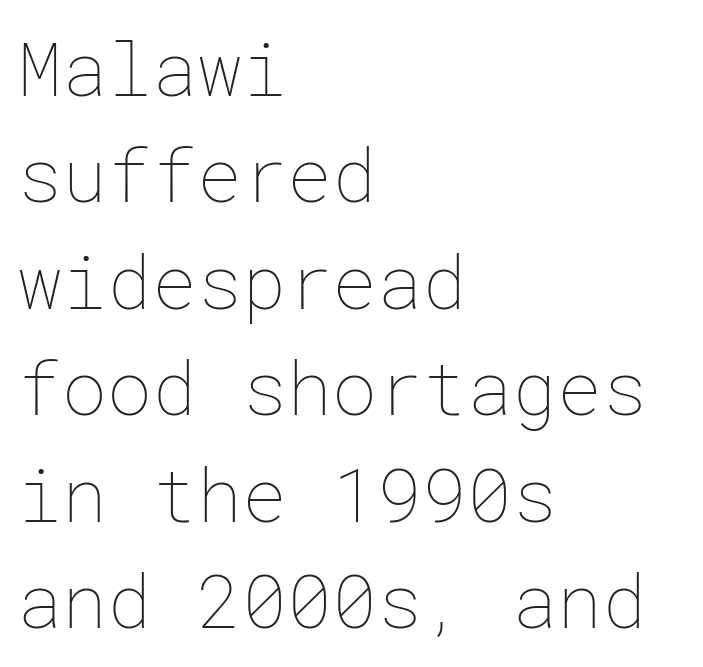
Words float on clear page, feet unadorned. Visually the block forms a straight wall on the left and a jagged coastline on the right. Designer's note — italics off, roman on. Does extra space separate the letters? No, they use regular spacing. One glance says typical: line gaps are just what's usual.
